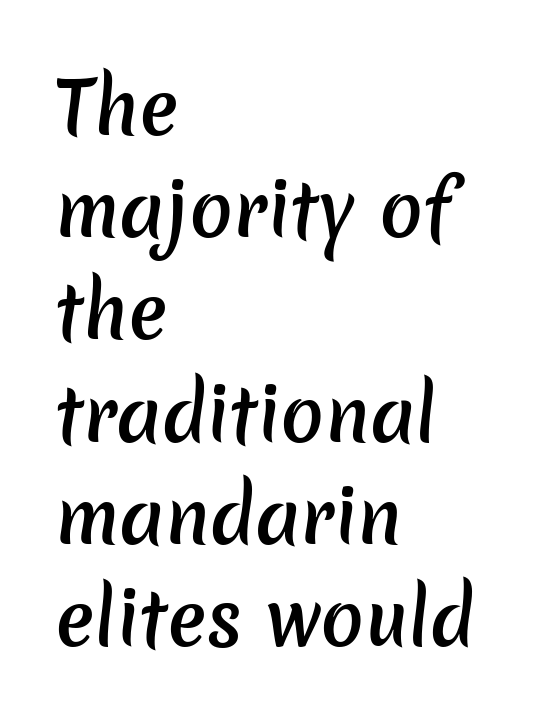
Q: Is the text bold? A: Semi-bold.
Q: Is the typeface a serif or a sans-serif typeface? A: Sans-serif.
Q: Is the text underlined? A: No.
Q: How is the paragraph aligned? A: Left-aligned.
Q: Is the spacing between letters normal or unusually wide? A: Normal.
Q: Is the spacing between lines tight, normal or loose? A: Normal.
Q: Width (condensed, normal, or wide)? A: Normal.
Q: Stroke contrast? A: Low.
Q: x-height? A: Medium.
Q: Monospaced? A: No.
